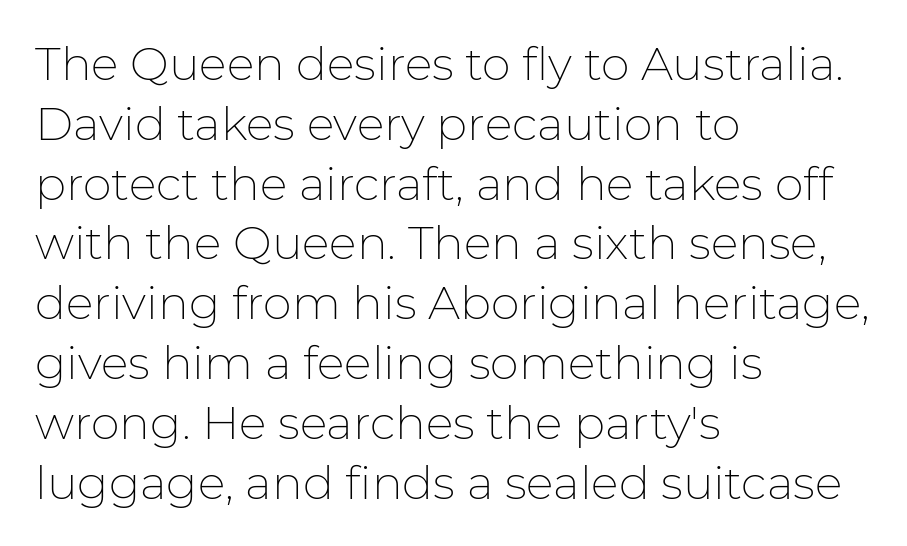
The image shows 46 px thin sans-serif type, upright; set left-aligned, normal line spacing (1.3x), normal letter spacing, not underlined; low stroke contrast and a medium x-height.
